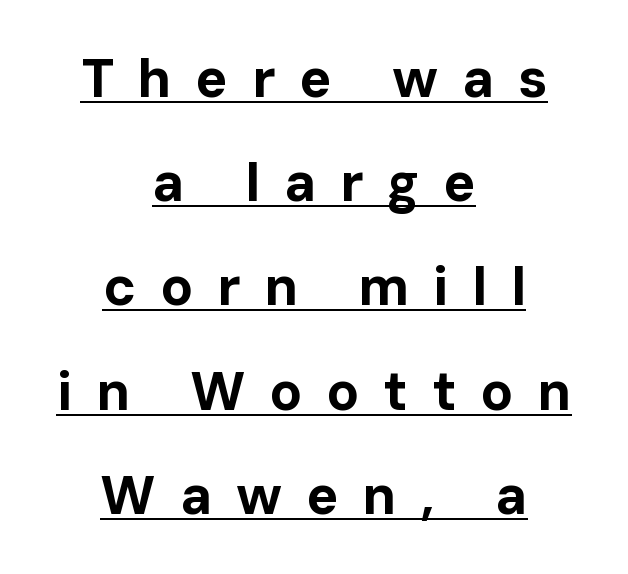
Q: Is the text bold? A: Yes.
Q: Is the text italic (slanted)? A: No, it is upright.
Q: Is the typeface a serif or a sans-serif typeface? A: Sans-serif.
Q: Is the text underlined? A: Yes.
Q: How is the paragraph aligned? A: Centered.
Q: Is the spacing between letters normal or unusually wide? A: Unusually wide.
Q: Is the spacing between lines tight, normal or loose? A: Loose.
Q: Width (condensed, normal, or wide)? A: Normal.
Q: Stroke contrast? A: Low.
Q: x-height? A: Medium.
Q: Monospaced? A: No.
